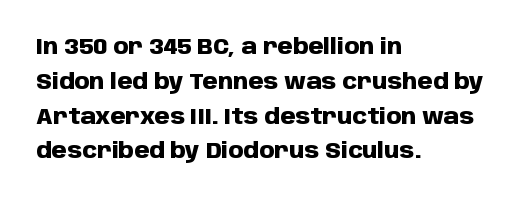
Q: Is the text bold? A: Yes.
Q: Is the text italic (slanted)? A: No, it is upright.
Q: Is the text underlined? A: No.
Q: How is the paragraph aligned? A: Left-aligned.
Q: Is the spacing between letters normal or unusually wide? A: Normal.
Q: Is the spacing between lines tight, normal or loose? A: Normal.
